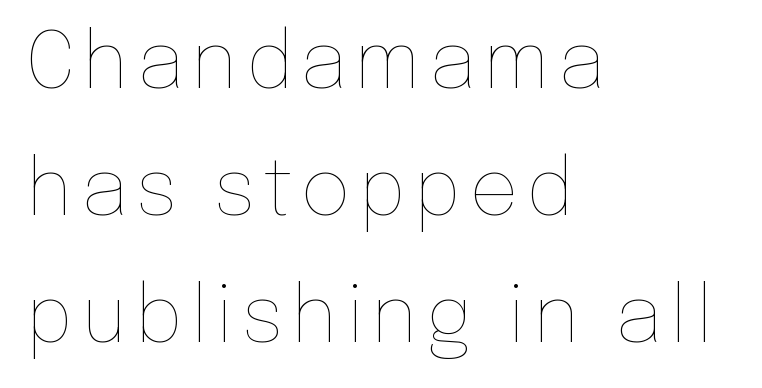
{"italic": "no", "bold": "no", "weight": "thin", "width": "normal", "stroke_contrast": "low", "x_height": "medium", "monospaced": "no", "underline": "no", "align": "left", "line_spacing": "normal", "line_spacing_ratio": 1.63, "glyph_px": 78}
